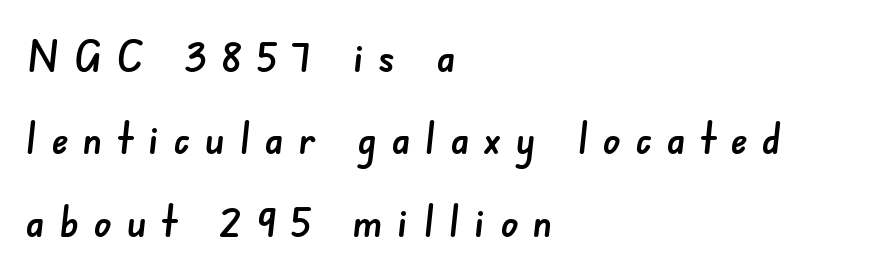
This sample uses expanded letter spacing, leaving extra air between glyphs. Is this a sans? Yes — the strokes have no serifs. Words float on clear page, feet unadorned. Typeset ragged right — the left edge is the straight one. Think of a printed novel: that variable character pitch is what you see here.
